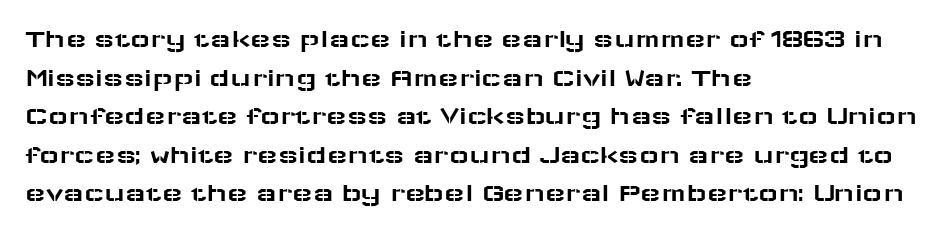
Q: Is the text italic (slanted)? A: No, it is upright.
Q: Is the text underlined? A: No.
Q: How is the paragraph aligned? A: Left-aligned.
Q: Is the spacing between letters normal or unusually wide? A: Normal.
Q: Is the spacing between lines tight, normal or loose? A: Normal.
